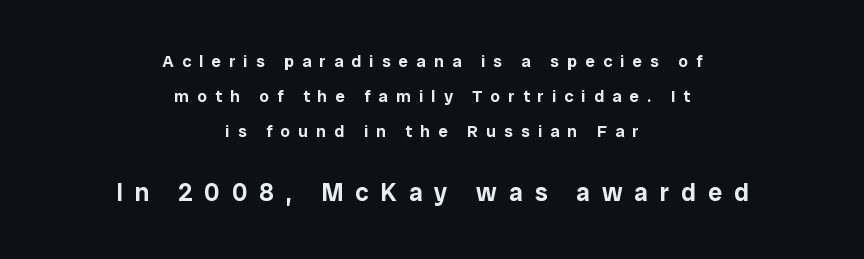
The string is rendered with underlining switched off. Every stem runs plumb, perpendicular to the baseline. The lines in this sample share a center point and differ in where they start and stop. The passage shown begins with its smaller block and ends with its larger one. A great deal of white space separates one row of letters from the next. You could only call the tracking loose — the letters float apart.
